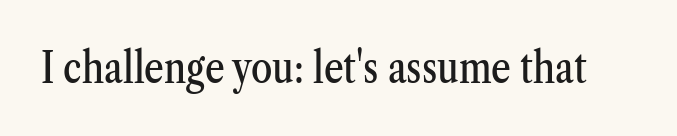
The image shows 43 px condensed serif type, upright; set normal letter spacing, not underlined; medium stroke contrast and a medium x-height.
